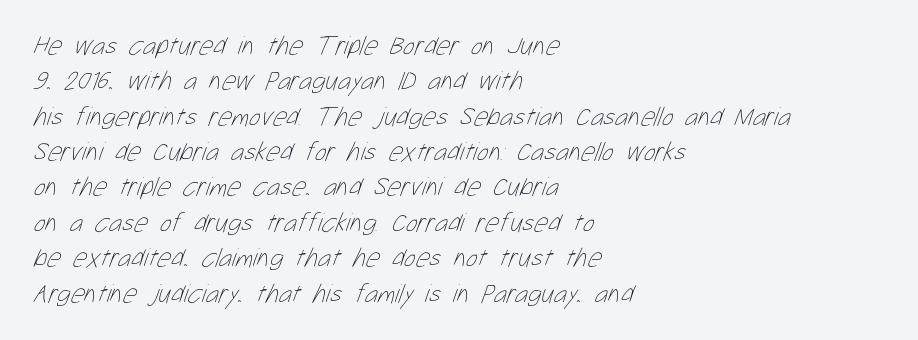
Words float on clear page, feet unadorned. Default kerning and tracking; the words read as compact shapes. Typeset ragged right — the left edge is the straight one. Bold? No — there's no thickening of the strokes. Evenly set lines give the paragraph a standard silhouette.
